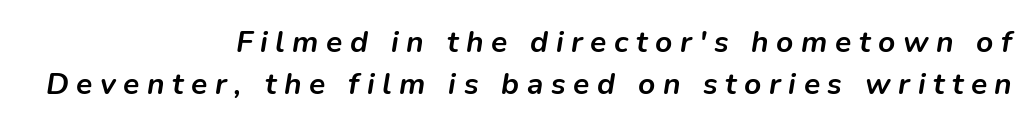
Q: Is the text bold? A: Yes.
Q: Is the text italic (slanted)? A: Yes, it leans right by about 9 degrees.
Q: Is the text underlined? A: No.
Q: How is the paragraph aligned? A: Right-aligned.
Q: Is the spacing between letters normal or unusually wide? A: Unusually wide.
Q: Is the spacing between lines tight, normal or loose? A: Normal.
Q: Width (condensed, normal, or wide)? A: Normal.
Q: Stroke contrast? A: Low.
Q: x-height? A: Medium.
Q: Monospaced? A: No.
